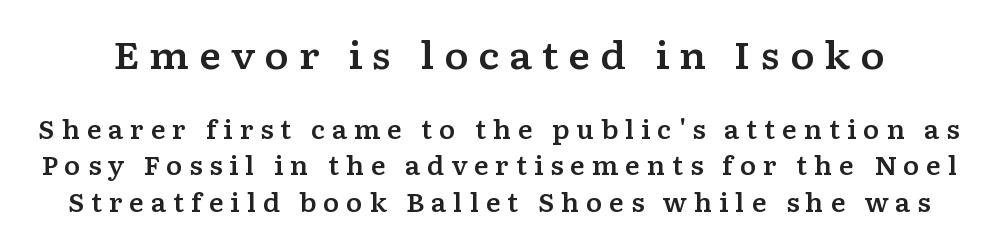
Between these two stacked blocks, the higher one wins on size. A bare baseline throughout the passage. Does the lettering tilt? It doesn't — this is upright. Quick note: interline space is typical.
